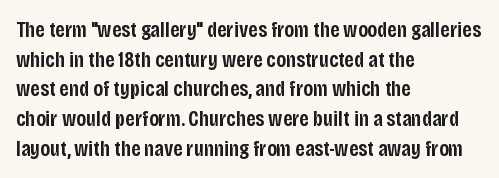
{"italic": "no", "bold": "semi", "underline": "no", "align": "left", "line_spacing": "normal", "line_spacing_ratio": 1.35, "letter_spacing": "normal", "letter_spacing_em": 0.0, "glyph_px": 22}
